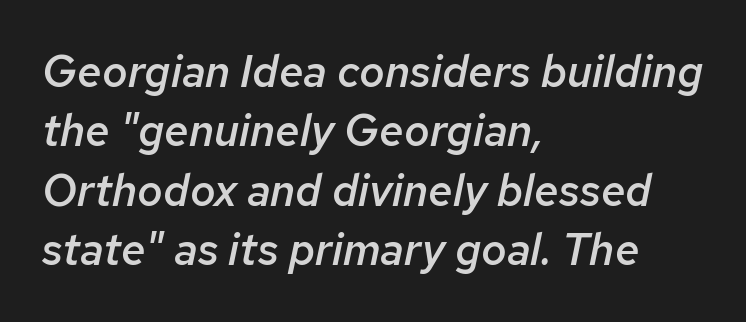
The image shows 44 px semibold type, italic (leaning right); set left-aligned, normal line spacing (1.35x), normal letter spacing, not underlined; low stroke contrast and a medium x-height.
